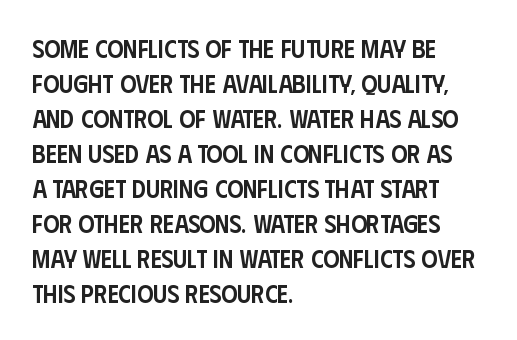
Notice how the passage keeps a crisp vertical edge on the left only. Ordinary non-slanted type is in use. Strokes here are thickened, but only to semibold level. Vertical spacing — default. The glyphs are unaccompanied by any horizontal stroke below them.
